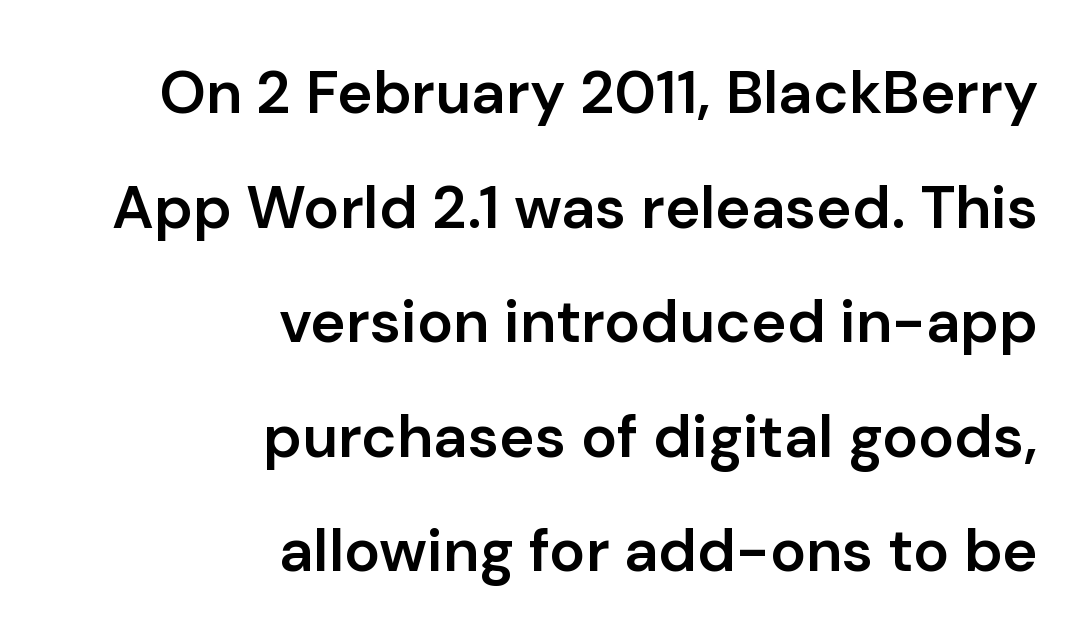
The letters carry no serifs — their stems end cleanly without finishing strokes. The rendering uses natural spacing where letterforms have individual widths. Nobody drew a line under any word here. Honestly, the rows look like they've been pulled way apart. Inter-character spacing is left at the font's built-in metrics. This sample uses an upright cut, with every glyph sitting square on the baseline.
